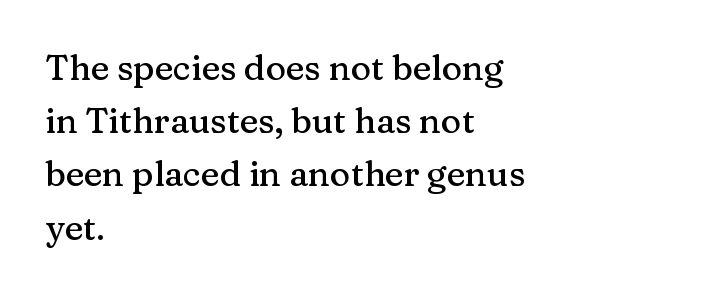
The rag falls on the right side of this text block. The glyphs in this specimen are seriffed. Is there any slant? The stems are plumb. Words float on clear page, feet unadorned. Summary of vertical rhythm: regular, with standard interline spacing.
